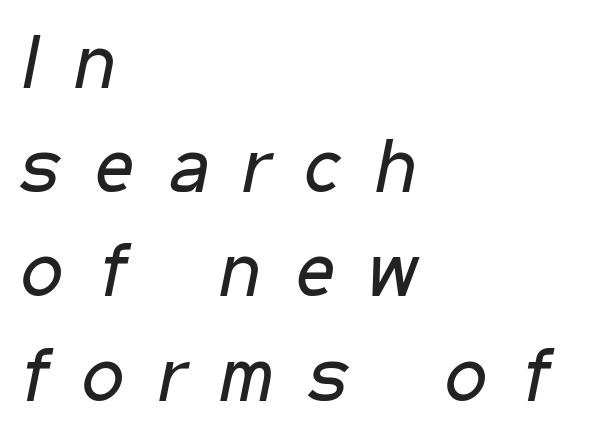
Stroke thickness stays within the range of a standard reading face or lighter. These lines are rendered in a variable-pitch font. You can tell it's italic because the verticals aren't actually vertical. The leading is moderate, giving the passage an even texture. Compared with typical body copy, the letter spacing here is much looser. Every row of glyphs begins at an identical x-position on the left.
